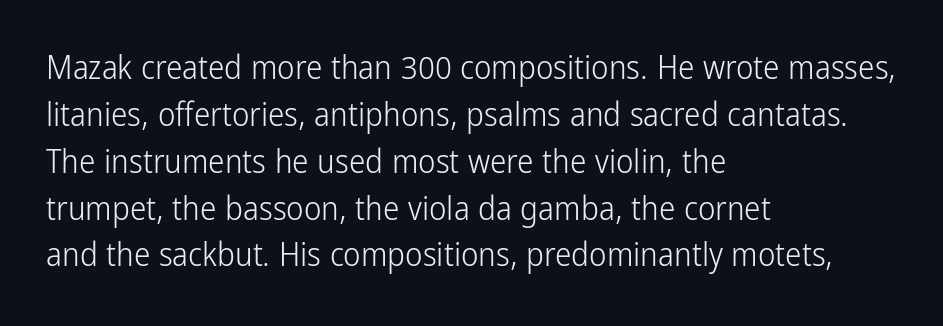
{"serif": "no", "italic": "no", "bold": "no", "weight": "light", "width": "condensed", "stroke_contrast": "low", "x_height": "medium", "monospaced": "no", "underline": "no", "align": "left", "line_spacing": "normal", "line_spacing_ratio": 1.42, "letter_spacing": "normal", "letter_spacing_em": 0.0, "glyph_px": 33}
